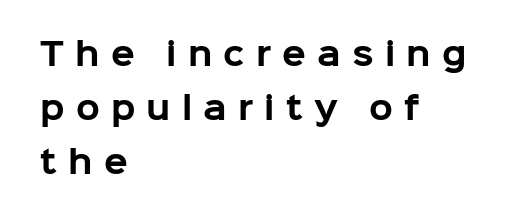
A bare baseline throughout the passage. These words are printed bold, with thick strokes throughout. In CSS terms this would be text-align: left. This is the regular roman posture of the typeface. Honestly, the letter spacing is so wide it's the main thing you notice. Each letter keeps its own natural width here, so spacing adapts to shape.
